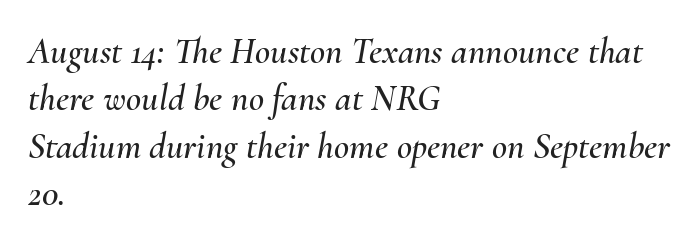
{"italic": "yes", "lean": "right", "slant_degrees": 10, "width": "normal", "stroke_contrast": "medium", "x_height": "small", "monospaced": "no", "underline": "no", "align": "left", "line_spacing": "normal", "line_spacing_ratio": 1.28, "letter_spacing": "normal", "letter_spacing_em": 0.0, "glyph_px": 37}
